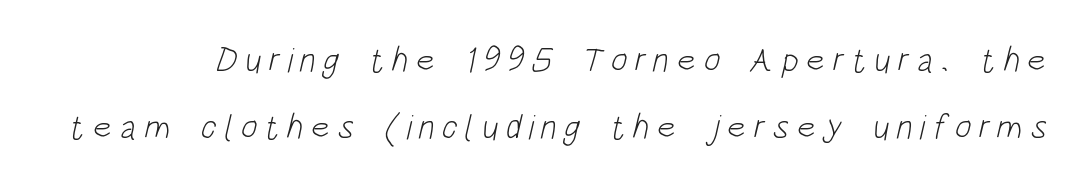
The image shows 35 px light, condensed sans-serif type; set loose line spacing (1.91x), unusually wide letter spacing (+0.21 em), not underlined; low stroke contrast and a large x-height.
